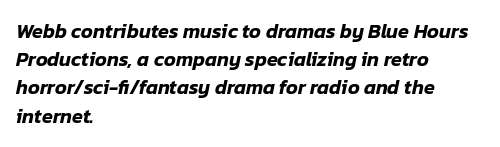
What stands out about the letter spacing? Nothing — it is the standard amount. These lines sit exactly where default settings would place them. Would a proofreader flag this as italicized? Yes. The string is rendered with underlining switched off.
